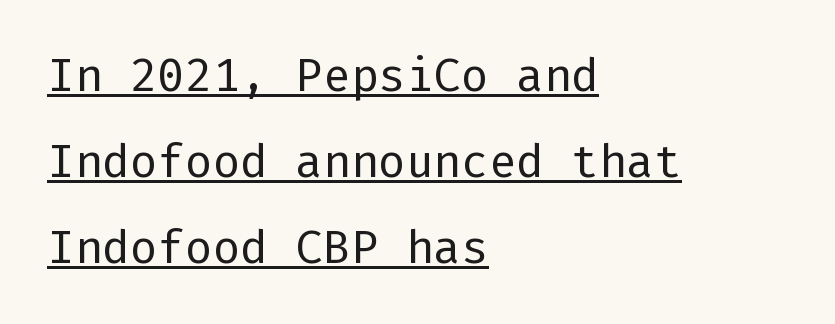
This reads as an unemphasized weight, regular at the heaviest. Each line of the rendering has a horizontal stroke beneath the glyphs. This is the regular roman posture of the typeface. Examine the stroke ends and you'll find no serifs.
